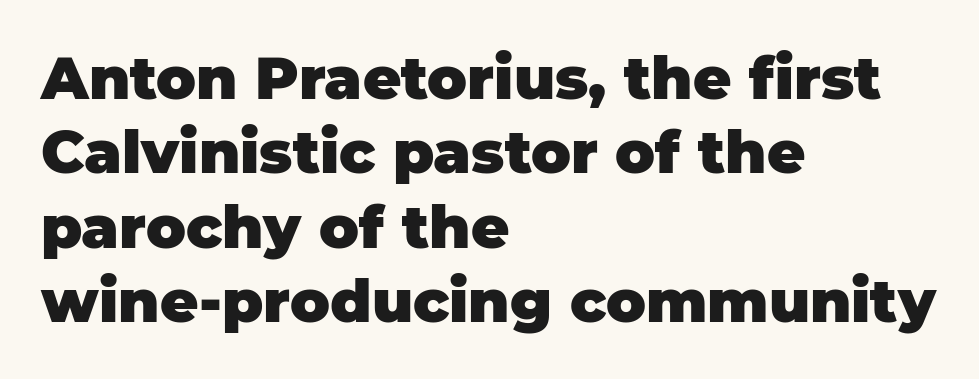
The image shows 59 px heavy sans-serif type, upright; set left-aligned, normal line spacing (1.26x), normal letter spacing, not underlined; low stroke contrast and a large x-height.
